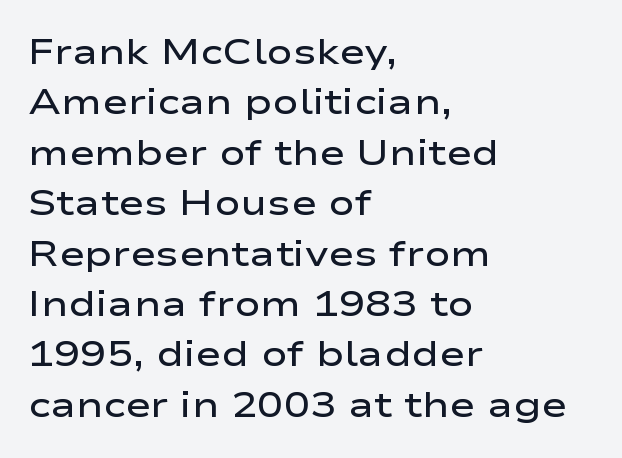
{"serif": "no", "italic": "no", "bold": "semi", "weight": "semibold", "width": "wide", "stroke_contrast": "low", "x_height": "medium", "monospaced": "no", "underline": "no", "align": "left", "line_spacing": "normal", "line_spacing_ratio": 1.44, "letter_spacing": "normal", "letter_spacing_em": 0.0, "glyph_px": 35}
